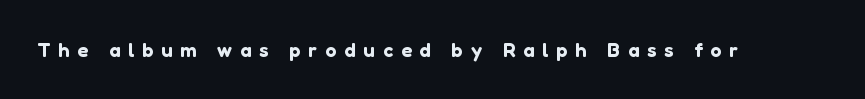
The lettering stays uniformly vertical, giving the passage a roman look. How are the letters spaced? Widely, with obvious added tracking. The space directly below the letters is spotless.
